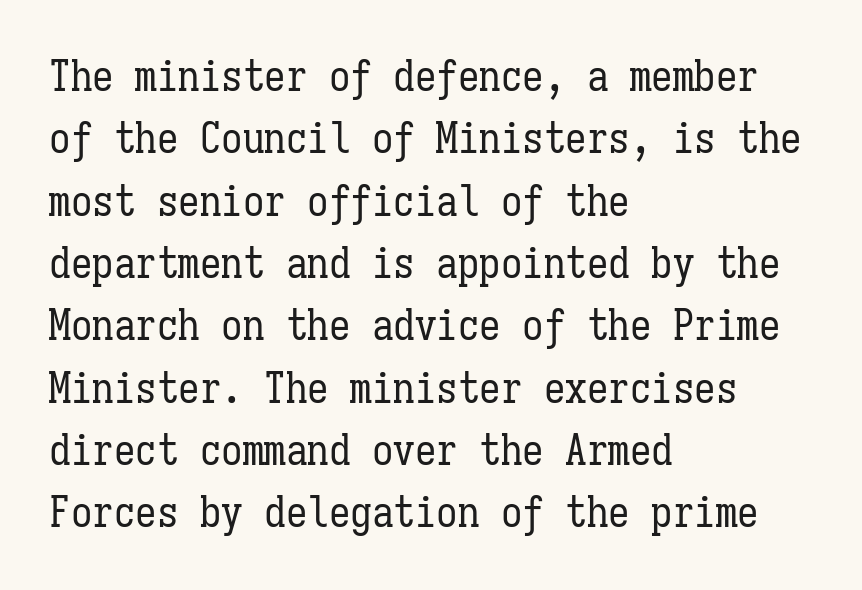
Q: Is the text bold? A: No.
Q: Is the text italic (slanted)? A: No, it is upright.
Q: Is the text underlined? A: No.
Q: How is the paragraph aligned? A: Left-aligned.
Q: Is the spacing between letters normal or unusually wide? A: Normal.
Q: Is the spacing between lines tight, normal or loose? A: Normal.
Q: Width (condensed, normal, or wide)? A: Condensed.
Q: Stroke contrast? A: Low.
Q: x-height? A: Medium.
Q: Monospaced? A: Yes.
